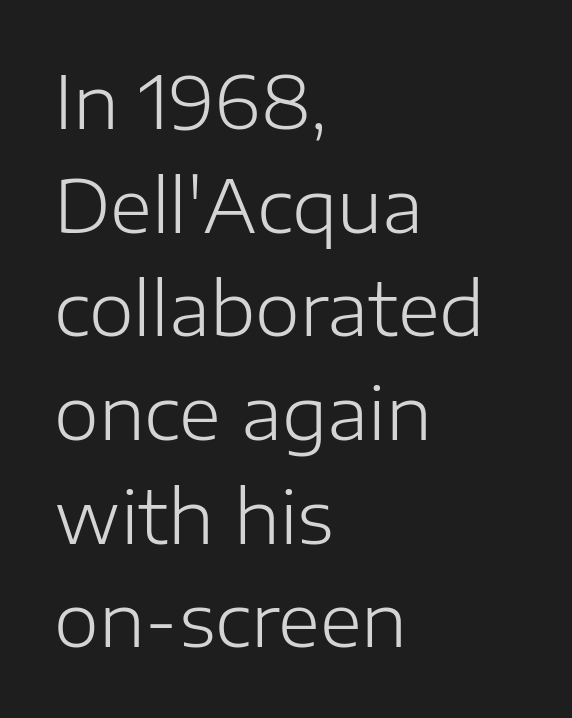
{"serif": "no", "italic": "no", "bold": "no", "weight": "light", "width": "normal", "stroke_contrast": "low", "x_height": "medium", "monospaced": "no", "underline": "no", "align": "left", "line_spacing": "normal", "line_spacing_ratio": 1.44, "letter_spacing": "normal", "letter_spacing_em": 0.0, "glyph_px": 72}
